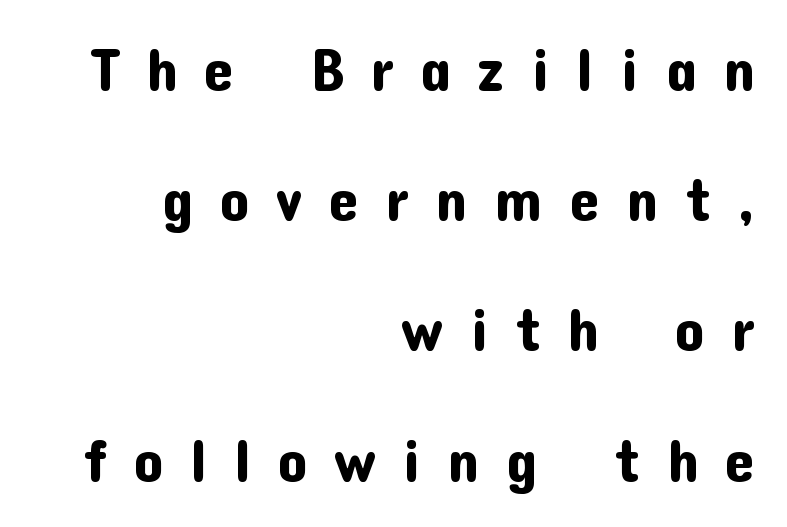
Q: Is the text italic (slanted)? A: No, it is upright.
Q: Is the typeface a serif or a sans-serif typeface? A: Sans-serif.
Q: Is the text underlined? A: No.
Q: How is the paragraph aligned? A: Right-aligned.
Q: Is the spacing between letters normal or unusually wide? A: Unusually wide.
Q: Is the spacing between lines tight, normal or loose? A: Loose.
Q: Width (condensed, normal, or wide)? A: Normal.
Q: Stroke contrast? A: Low.
Q: x-height? A: Medium.
Q: Monospaced? A: No.
